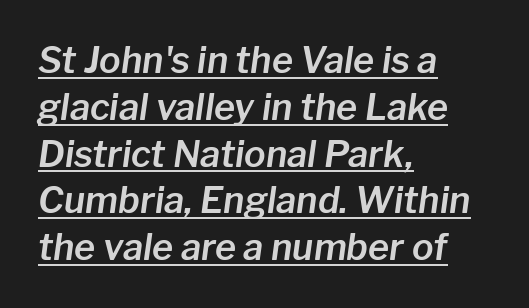
{"italic": "yes", "lean": "right", "slant_degrees": 8, "width": "normal", "stroke_contrast": "low", "x_height": "medium", "monospaced": "no", "underline": "yes", "align": "left", "line_spacing": "normal", "line_spacing_ratio": 1.3, "letter_spacing": "normal", "letter_spacing_em": 0.0, "glyph_px": 36}
